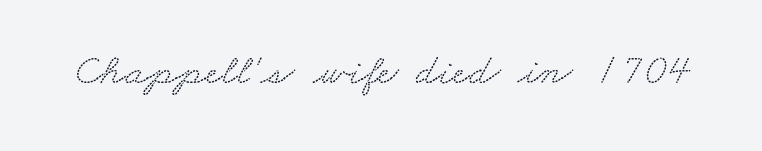
The image shows 44 px wide type; set normal letter spacing, not underlined; low stroke contrast and a small x-height.
